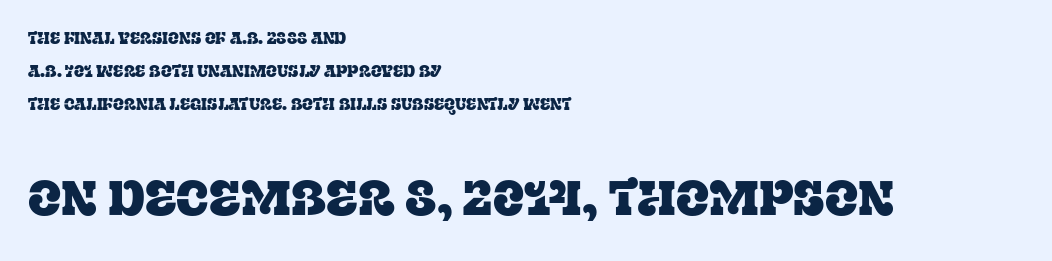
Regarding serifs, this sample has them. Look at the glyph heights: the lower group is clearly the bigger setting. Lines of text with bare space underneath. In terms of leading, this rendering errs on the spacious side. It's the straight-up-and-down kind of type. The line texture is even and compact thanks to regular tracking.
